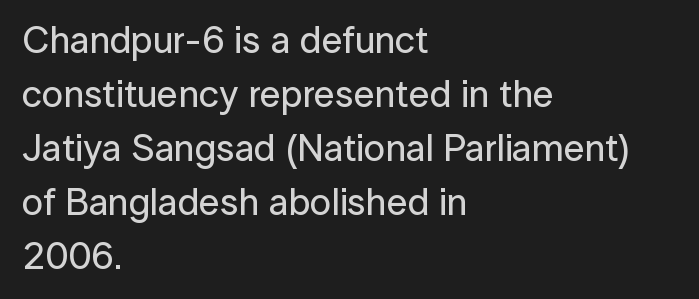
Q: Is the text italic (slanted)? A: No, it is upright.
Q: Is the typeface a serif or a sans-serif typeface? A: Sans-serif.
Q: Is the text underlined? A: No.
Q: How is the paragraph aligned? A: Left-aligned.
Q: Is the spacing between letters normal or unusually wide? A: Normal.
Q: Is the spacing between lines tight, normal or loose? A: Normal.
Q: Width (condensed, normal, or wide)? A: Normal.
Q: Stroke contrast? A: Low.
Q: x-height? A: Medium.
Q: Monospaced? A: No.
